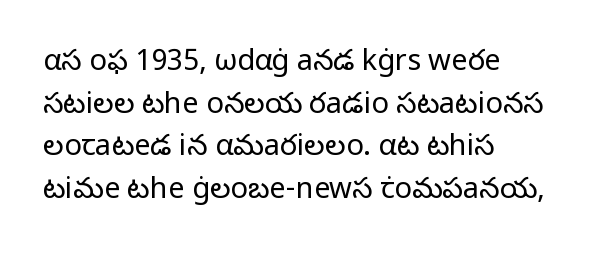
The image shows 29 px regular-weight sans-serif type, upright; set left-aligned, normal line spacing (1.47x), normal letter spacing, not underlined; low stroke contrast and a medium x-height.
